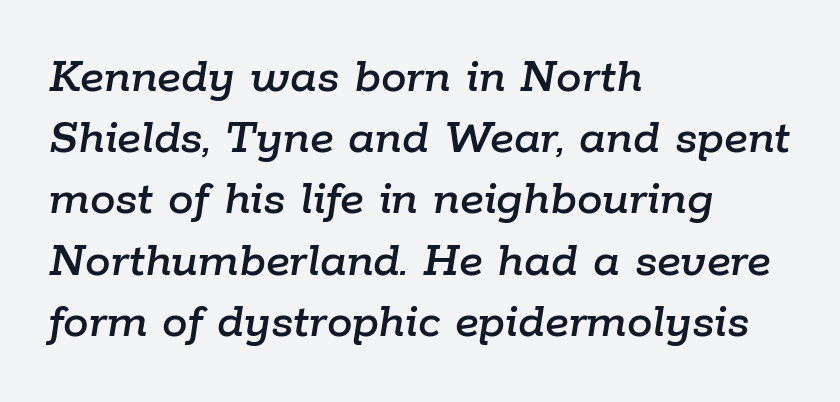
Q: Is the text italic (slanted)? A: Yes, it leans right by about 9 degrees.
Q: Is the text underlined? A: No.
Q: How is the paragraph aligned? A: Left-aligned.
Q: Is the spacing between letters normal or unusually wide? A: Normal.
Q: Width (condensed, normal, or wide)? A: Normal.
Q: Stroke contrast? A: Low.
Q: x-height? A: Medium.
Q: Monospaced? A: No.
